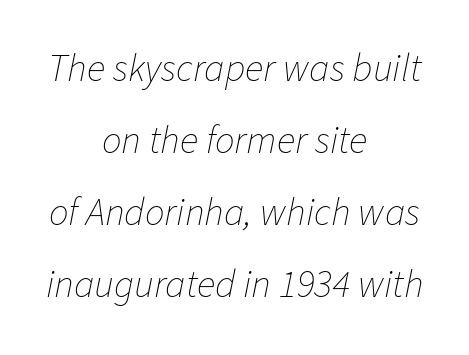
The image shows 39 px thin type, italic (leaning right); set centered, line spacing 1.85x, normal letter spacing, not underlined; low stroke contrast and a medium x-height.
